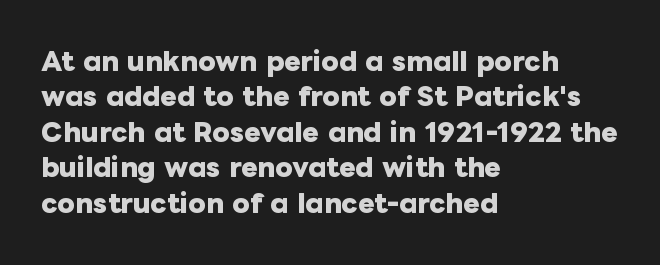
The strokes are fattened all the way to bold. Does the copy run flush right? No — it runs flush left. The face used here is rendered with its standard letterfit. Does the leading feel generous? No, just average. The typography opts for an upright posture over an oblique one.
